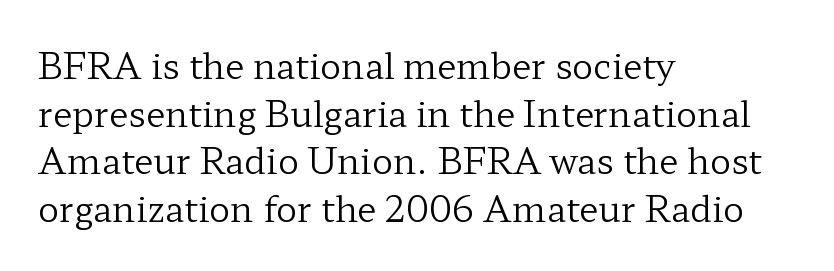
{"serif": "yes", "italic": "no", "bold": "no", "weight": "regular", "width": "wide", "stroke_contrast": "low", "x_height": "medium", "monospaced": "no", "underline": "no", "align": "left", "line_spacing": "normal", "line_spacing_ratio": 1.36, "letter_spacing": "normal", "letter_spacing_em": 0.0, "glyph_px": 35}
